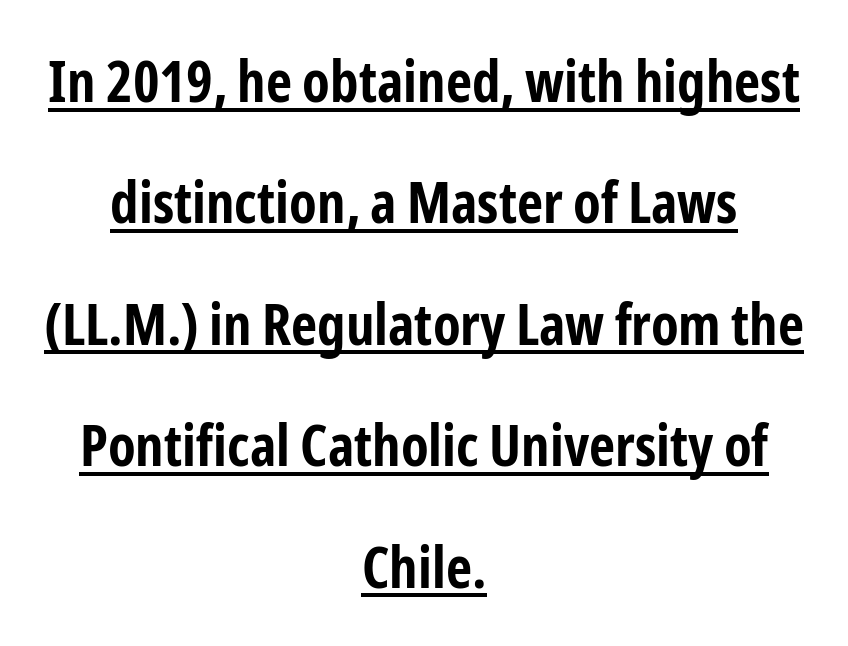
One-word summary of the alignment: center. Does the leading feel generous? Absolutely, it's lavish. Caption: lettering with a line underneath. Caption: bold face, heavy strokes. Varying glyph widths throughout — classic text-font behaviour. This sample uses an upright cut, with every glyph sitting square on the baseline.
